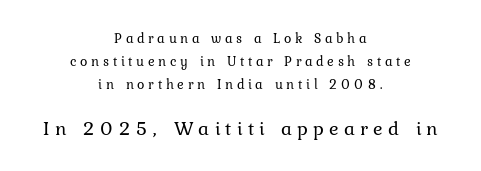
The image shows 20 px text type, upright; set centered, normal line spacing (1.65x), unusually wide letter spacing (+0.26 em), not underlined; the second (bottom) block is 1.43x larger.
